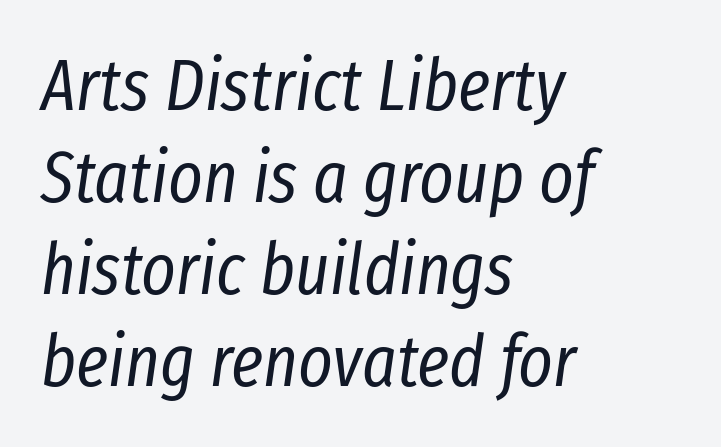
The image shows 73 px regular-weight, condensed type, italic (leaning right); set left-aligned, normal line spacing (1.26x), normal letter spacing, not underlined; low stroke contrast and a medium x-height.
